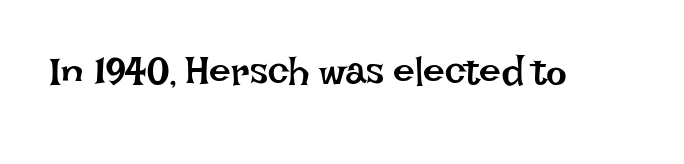
{"italic": "no", "bold": "no", "weight": "regular", "width": "normal", "stroke_contrast": "low", "x_height": "large", "monospaced": "no", "underline": "no", "letter_spacing": "normal", "letter_spacing_em": 0.0, "glyph_px": 39}
